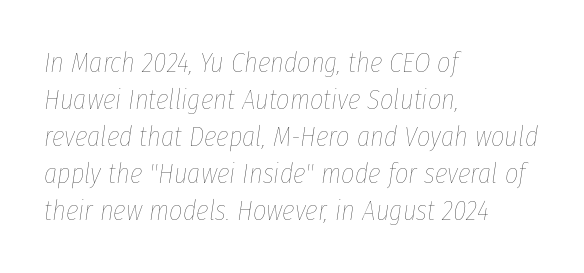
{"italic": "yes", "lean": "right", "slant_degrees": 8, "bold": "no", "weight": "thin", "width": "condensed", "stroke_contrast": "low", "x_height": "medium", "monospaced": "no", "underline": "no", "align": "left", "line_spacing": "normal", "line_spacing_ratio": 1.28, "letter_spacing": "normal", "letter_spacing_em": 0.0, "glyph_px": 29}
